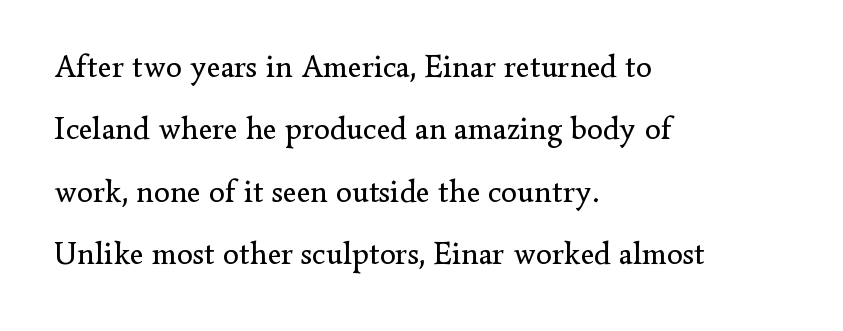
The image shows 32 px regular-weight serif type, upright; set left-aligned, loose line spacing (1.95x), normal letter spacing, not underlined; low stroke contrast and a small x-height.
